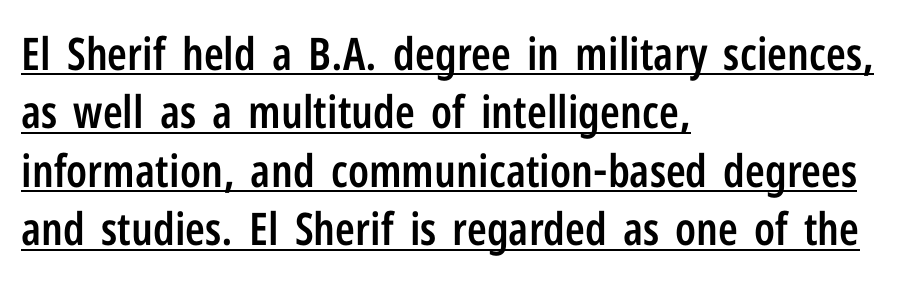
The image shows 45 px semibold, condensed sans-serif type, upright; set left-aligned, normal line spacing (1.3x), normal letter spacing, underlined; low stroke contrast and a medium x-height.
